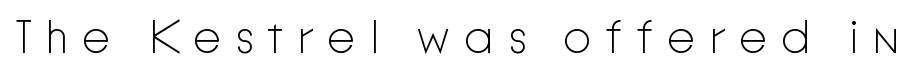
{"serif": "no", "italic": "no", "bold": "no", "weight": "light", "width": "normal", "stroke_contrast": "low", "x_height": "medium", "monospaced": "no", "underline": "no", "letter_spacing": "wide", "letter_spacing_em": 0.29, "glyph_px": 46}
